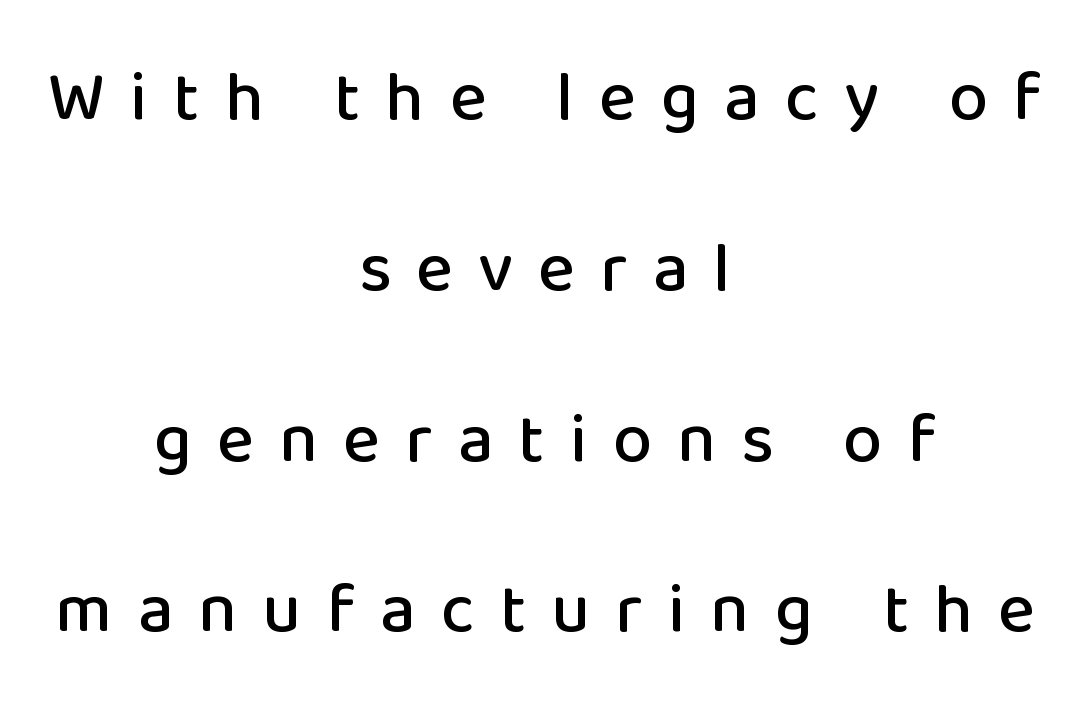
Q: Is the text italic (slanted)? A: No, it is upright.
Q: Is the typeface a serif or a sans-serif typeface? A: Sans-serif.
Q: Is the text underlined? A: No.
Q: How is the paragraph aligned? A: Centered.
Q: Is the spacing between letters normal or unusually wide? A: Unusually wide.
Q: Is the spacing between lines tight, normal or loose? A: Loose.
Q: Width (condensed, normal, or wide)? A: Normal.
Q: Stroke contrast? A: Low.
Q: x-height? A: Medium.
Q: Monospaced? A: No.
